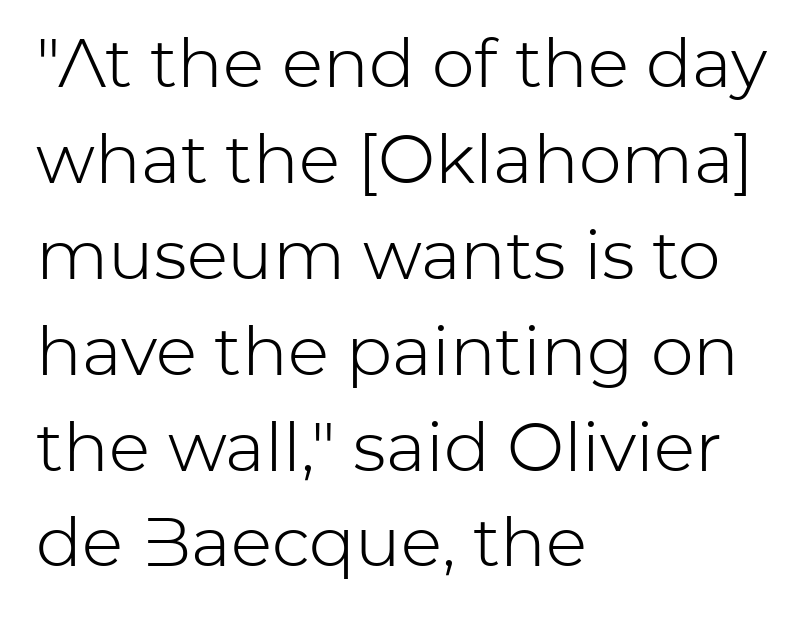
{"serif": "no", "italic": "no", "bold": "no", "weight": "light", "width": "normal", "stroke_contrast": "low", "x_height": "medium", "monospaced": "no", "underline": "no", "align": "left", "line_spacing": "normal", "line_spacing_ratio": 1.41, "letter_spacing": "normal", "letter_spacing_em": 0.0, "glyph_px": 68}
